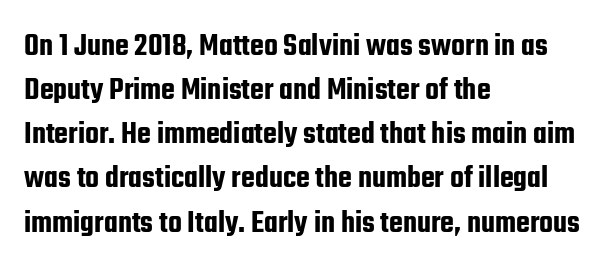
{"serif": "no", "italic": "no", "width": "condensed", "stroke_contrast": "low", "x_height": "medium", "monospaced": "no", "underline": "no", "align": "left", "line_spacing": "normal", "line_spacing_ratio": 1.38, "letter_spacing": "normal", "letter_spacing_em": 0.0, "glyph_px": 32}
